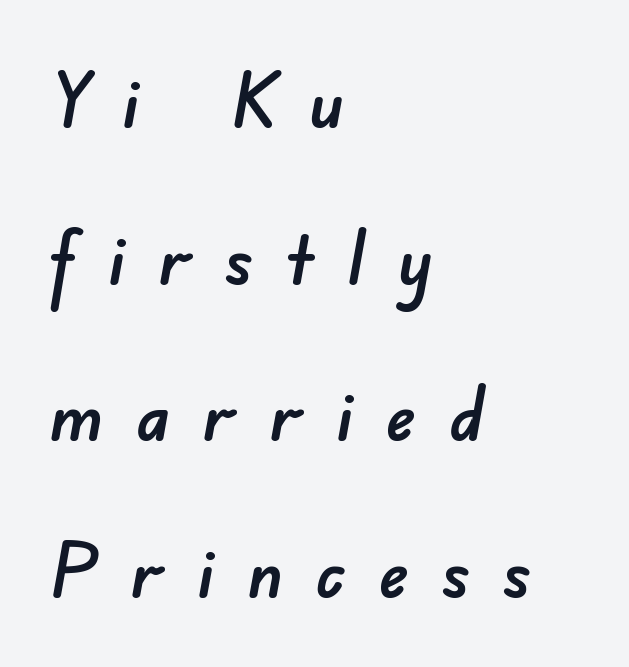
The glyphs are unaccompanied by any horizontal stroke below them. Where is the straight margin? On the left. Check where the strokes stop: nothing finishes them off — pure sans. Looks like regular typesetting: each glyph gets only the width it needs.
